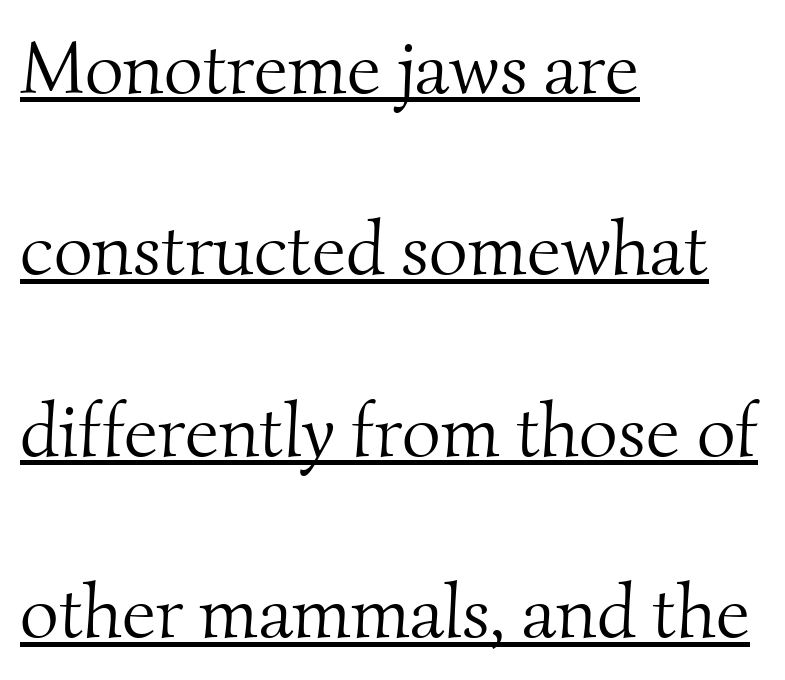
The image shows 75 px light serif type; set left-aligned, loose line spacing (2.42x), normal letter spacing, underlined; medium stroke contrast and a small x-height.
